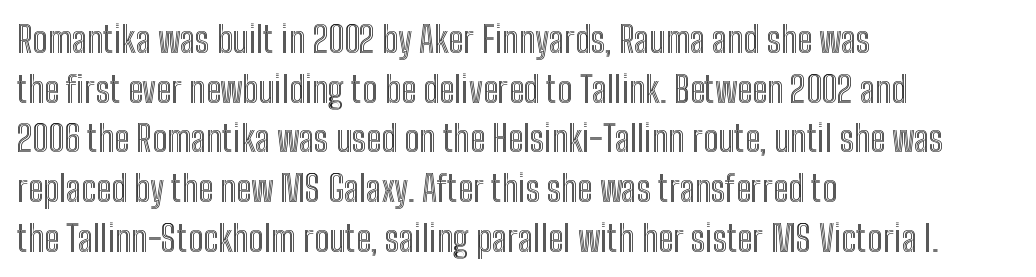
Q: Is the text italic (slanted)? A: No, it is upright.
Q: Is the text underlined? A: No.
Q: How is the paragraph aligned? A: Left-aligned.
Q: Is the spacing between letters normal or unusually wide? A: Normal.
Q: Is the spacing between lines tight, normal or loose? A: Normal.
Q: Width (condensed, normal, or wide)? A: Condensed.
Q: x-height? A: Medium.
Q: Monospaced? A: No.
